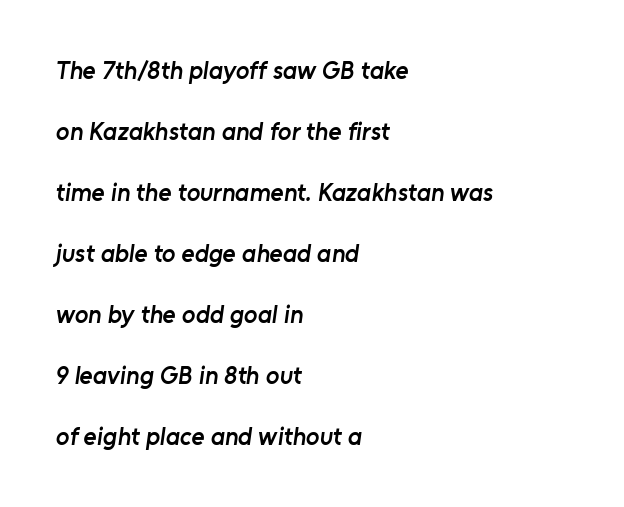
{"bold": "semi", "underline": "no", "align": "left", "line_spacing": "loose", "line_spacing_ratio": 2.44, "letter_spacing": "normal", "letter_spacing_em": 0.0, "glyph_px": 25}
